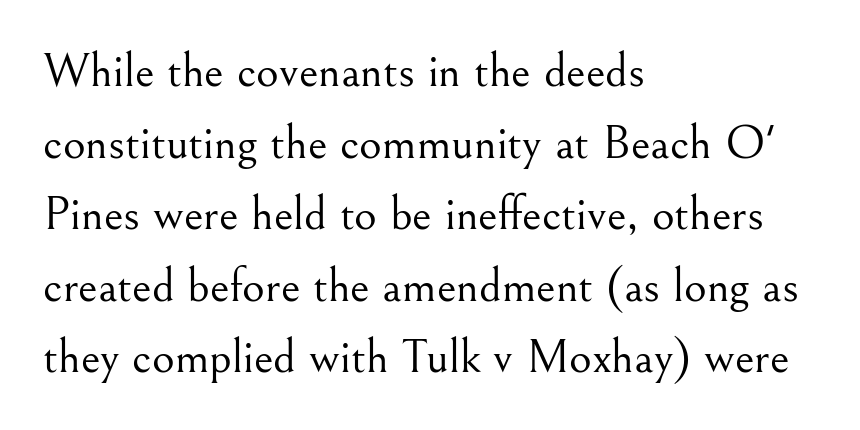
{"serif": "yes", "italic": "no", "bold": "no", "weight": "light", "width": "normal", "stroke_contrast": "medium", "x_height": "small", "monospaced": "no", "underline": "no", "align": "left", "line_spacing": "normal", "line_spacing_ratio": 1.46, "letter_spacing": "normal", "letter_spacing_em": 0.0, "glyph_px": 49}
